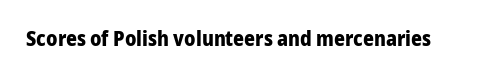
Q: Is the text bold? A: Yes.
Q: Is the text italic (slanted)? A: No, it is upright.
Q: Is the text underlined? A: No.
Q: Is the spacing between letters normal or unusually wide? A: Normal.
